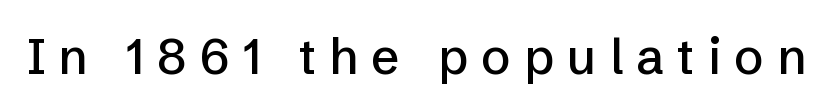
The image shows 50 px sans-serif type, upright; set unusually wide letter spacing (+0.26 em), not underlined; low stroke contrast and a medium x-height.
